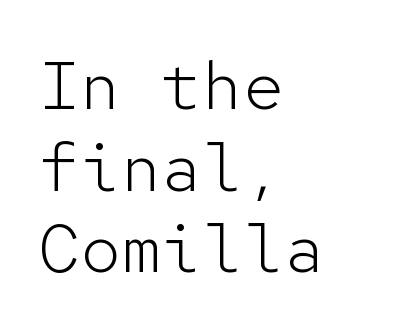
Q: Is the text bold? A: No.
Q: Is the text italic (slanted)? A: No, it is upright.
Q: Is the typeface a serif or a sans-serif typeface? A: Sans-serif.
Q: Is the text underlined? A: No.
Q: How is the paragraph aligned? A: Left-aligned.
Q: Is the spacing between letters normal or unusually wide? A: Normal.
Q: Width (condensed, normal, or wide)? A: Normal.
Q: Stroke contrast? A: Low.
Q: x-height? A: Medium.
Q: Monospaced? A: Yes.
